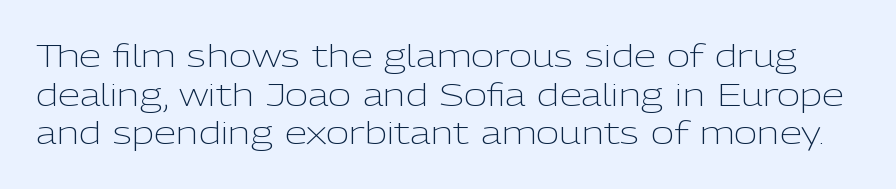
The image shows 32 px light sans-serif type, upright; set line spacing 1.21x, normal letter spacing, not underlined; low stroke contrast and a medium x-height.
